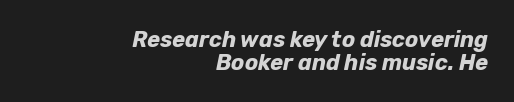
{"italic": "yes", "lean": "right", "slant_degrees": 12, "bold": "yes", "underline": "no", "align": "right", "line_spacing": "tight", "line_spacing_ratio": 1.03, "letter_spacing": "normal", "letter_spacing_em": 0.0, "glyph_px": 22}
